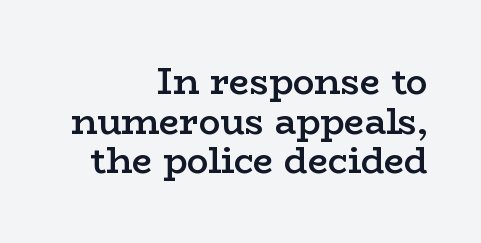
Q: Is the text bold? A: Semi-bold.
Q: Is the text italic (slanted)? A: No, it is upright.
Q: Is the typeface a serif or a sans-serif typeface? A: Serif.
Q: Is the text underlined? A: No.
Q: How is the paragraph aligned? A: Right-aligned.
Q: Is the spacing between letters normal or unusually wide? A: Normal.
Q: Is the spacing between lines tight, normal or loose? A: Tight.
Q: Width (condensed, normal, or wide)? A: Wide.
Q: Stroke contrast? A: Low.
Q: x-height? A: Medium.
Q: Monospaced? A: No.
